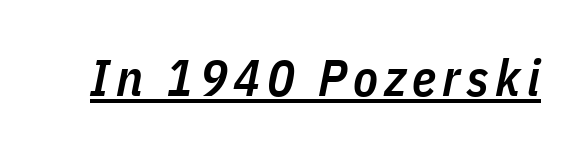
Q: Is the text bold? A: Semi-bold.
Q: Is the text italic (slanted)? A: Yes, it leans right by about 11 degrees.
Q: Is the text underlined? A: Yes.
Q: Width (condensed, normal, or wide)? A: Condensed.
Q: Stroke contrast? A: Low.
Q: x-height? A: Medium.
Q: Monospaced? A: No.
